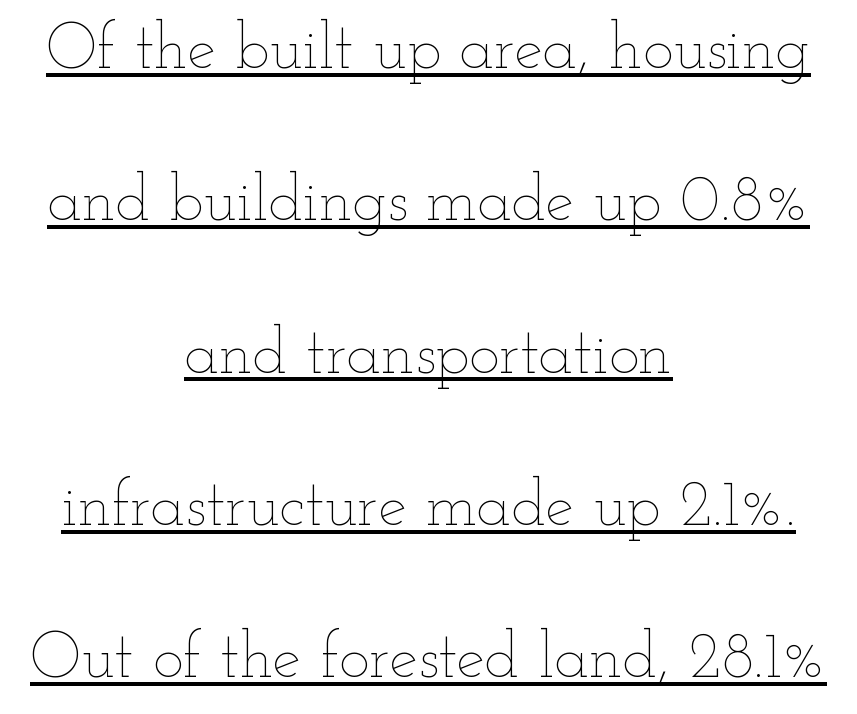
The image shows 64 px thin, wide type, upright; set centered, loose line spacing (2.38x), normal letter spacing, underlined; low stroke contrast and a small x-height.
